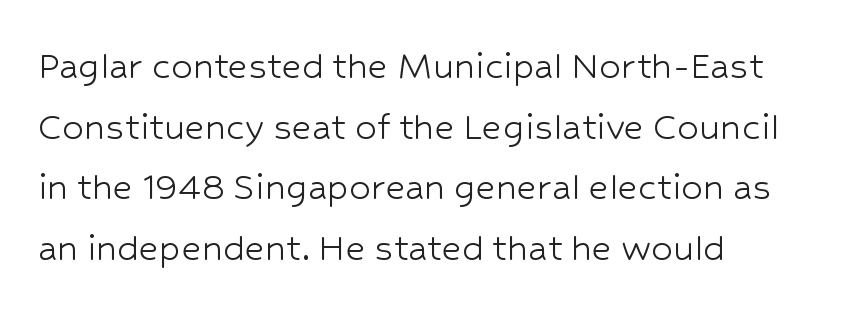
{"serif": "no", "italic": "no", "bold": "no", "weight": "light", "width": "normal", "stroke_contrast": "low", "x_height": "medium", "monospaced": "no", "underline": "no", "align": "left", "line_spacing": "normal", "line_spacing_ratio": 1.41, "letter_spacing": "normal", "letter_spacing_em": 0.0, "glyph_px": 43}
